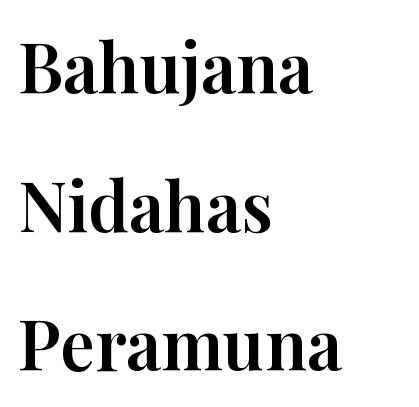
Yep, those are serifs on the letters. Words appear dense and cohesive because spacing is normal. Style check: upright. The passage shown is typed in a proportional face where columns would drift. In CSS terms this would be text-align: left. The passage shown stacks its lines with a broad gap.
